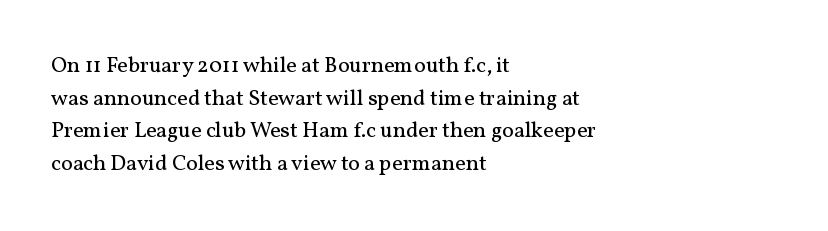
Rows of type keep a routine distance in the vertical direction. The space beneath each line is pristine and unruled. Which margin do the lines hug? The left one — the right edge is uneven. The letterforms sit shoulder to shoulder at normal distance.
